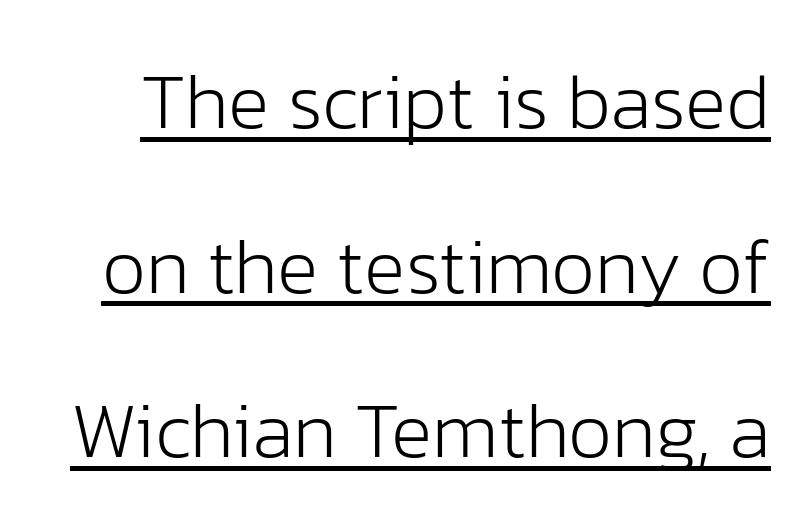
Q: Is the text bold? A: No.
Q: Is the text italic (slanted)? A: No, it is upright.
Q: Is the typeface a serif or a sans-serif typeface? A: Sans-serif.
Q: Is the text underlined? A: Yes.
Q: Is the spacing between letters normal or unusually wide? A: Normal.
Q: Is the spacing between lines tight, normal or loose? A: Loose.
Q: Width (condensed, normal, or wide)? A: Normal.
Q: Stroke contrast? A: Low.
Q: x-height? A: Medium.
Q: Monospaced? A: No.
